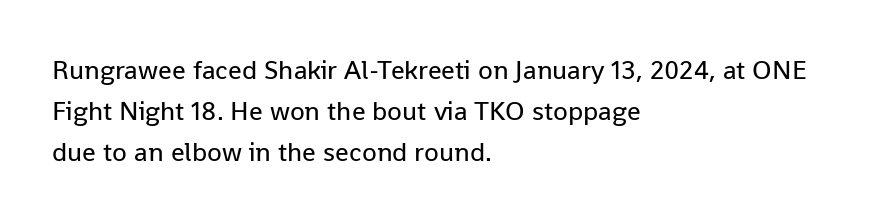
{"italic": "no", "bold": "no", "underline": "no", "align": "left", "line_spacing": "normal", "line_spacing_ratio": 1.52, "letter_spacing": "normal", "letter_spacing_em": 0.0, "glyph_px": 27}
